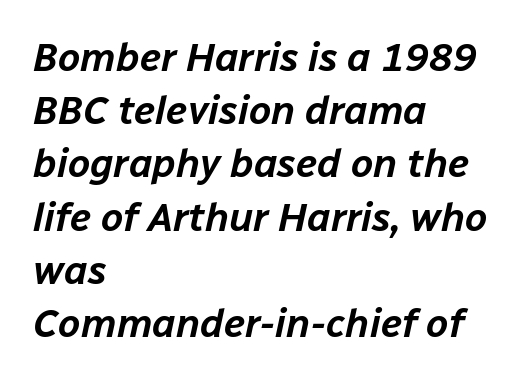
Q: Is the text italic (slanted)? A: Yes, it leans right by about 12 degrees.
Q: Is the text underlined? A: No.
Q: How is the paragraph aligned? A: Left-aligned.
Q: Is the spacing between letters normal or unusually wide? A: Normal.
Q: Is the spacing between lines tight, normal or loose? A: Normal.
Q: Width (condensed, normal, or wide)? A: Normal.
Q: Stroke contrast? A: Low.
Q: x-height? A: Medium.
Q: Monospaced? A: No.
